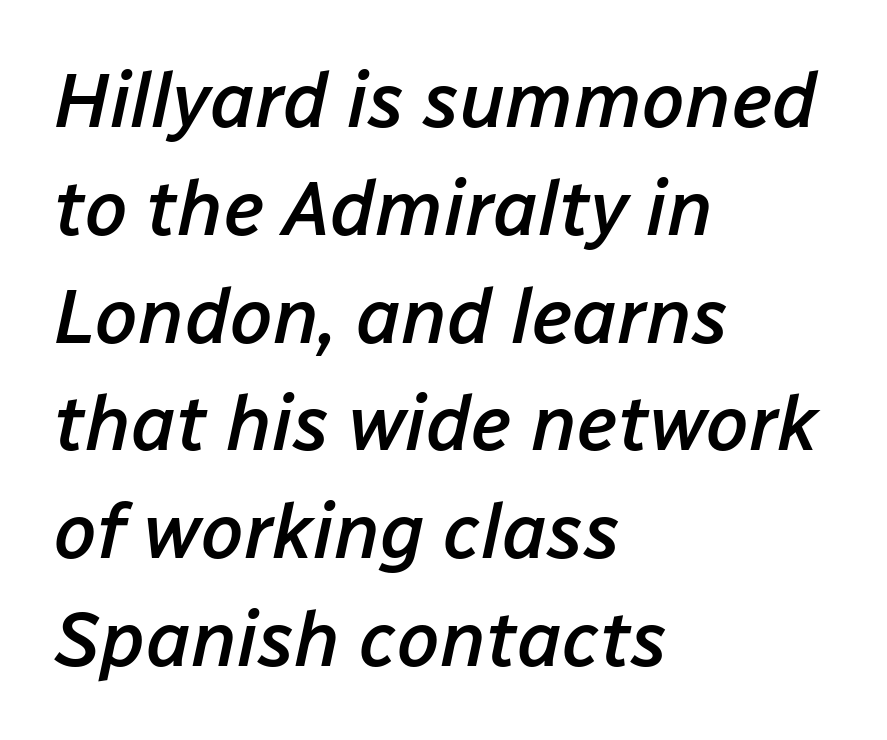
Q: Is the text bold? A: Semi-bold.
Q: Is the text italic (slanted)? A: Yes, it leans right by about 12 degrees.
Q: Is the text underlined? A: No.
Q: How is the paragraph aligned? A: Left-aligned.
Q: Is the spacing between letters normal or unusually wide? A: Normal.
Q: Is the spacing between lines tight, normal or loose? A: Normal.
Q: Width (condensed, normal, or wide)? A: Normal.
Q: Stroke contrast? A: Low.
Q: x-height? A: Medium.
Q: Monospaced? A: No.
